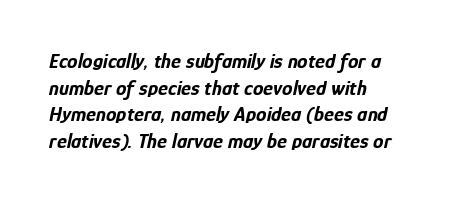
Q: Is the text bold? A: Yes.
Q: Is the text italic (slanted)? A: Yes, it leans right by about 12 degrees.
Q: Is the text underlined? A: No.
Q: How is the paragraph aligned? A: Left-aligned.
Q: Is the spacing between letters normal or unusually wide? A: Normal.
Q: Is the spacing between lines tight, normal or loose? A: Normal.
